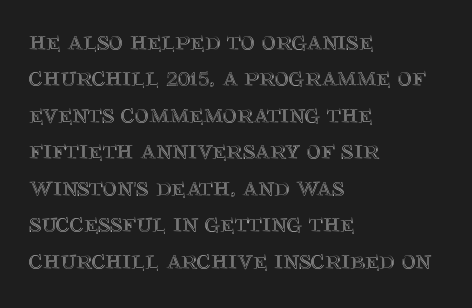
Tracking value appears to be zero — textbook default spacing. The type sits square on the baseline with zero lean. A clean baseline with only descenders dipping below it. Is the block centered? No — it sits flush against the left margin. Notice how descenders clear the ascenders below comfortably — that's standard leading.
